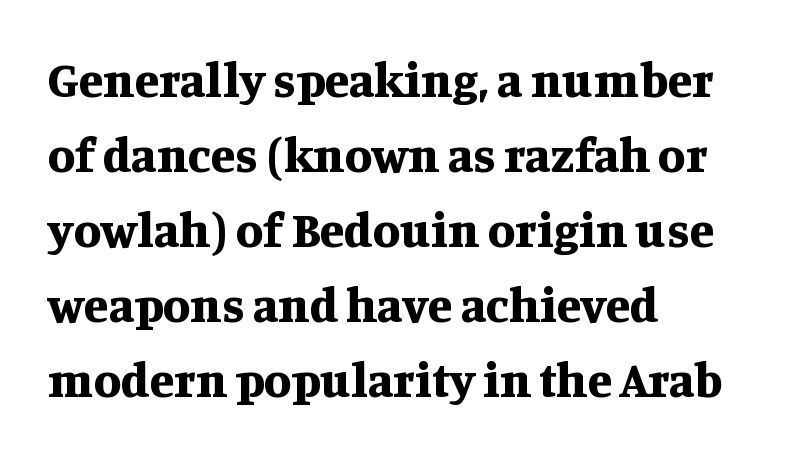
{"serif": "yes", "italic": "no", "bold": "yes", "weight": "bold", "width": "normal", "stroke_contrast": "medium", "x_height": "large", "monospaced": "no", "underline": "no", "align": "left", "line_spacing": "normal", "line_spacing_ratio": 1.5, "letter_spacing": "normal", "letter_spacing_em": 0.0, "glyph_px": 50}
